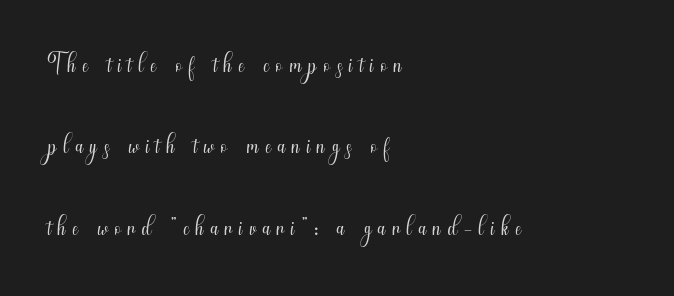
You could fit nearly another row in the gap between these rows. Rule under the text: the space is simply empty. The face used here is a sans, in the tradition of grotesques and geometrics. Each line starts at the same left margin while the right side varies.
